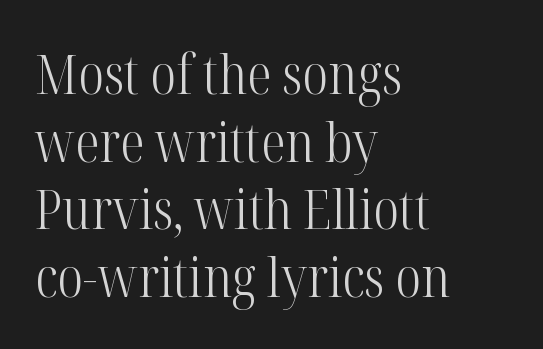
If you drew a ruler down the left edge, every line would touch it. The letters stand straight up with perfectly vertical stems. Each word holds together tightly as a unit, with standard inter-letter gaps. Compared with a typical body face, this is equally light or lighter still.
